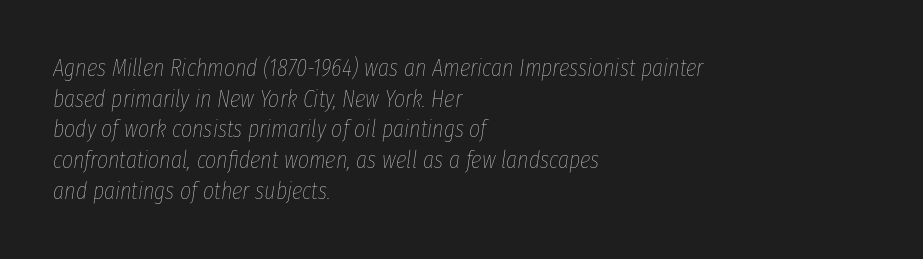
No heavy texture on the line: the type isn't bold. The specimen omits any rule beneath the text block's lines. A typesetter would mark this as italic. The line texture is even and compact thanks to regular tracking. The paragraph shown leans on its left margin. Summary of vertical rhythm: regular, with standard interline spacing.
